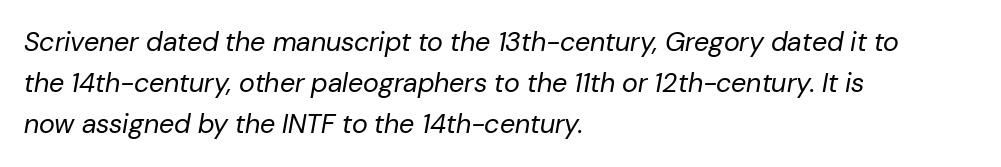
Q: Is the text bold? A: No.
Q: Is the text italic (slanted)? A: Yes, it leans right by about 10 degrees.
Q: Is the text underlined? A: No.
Q: How is the paragraph aligned? A: Left-aligned.
Q: Is the spacing between letters normal or unusually wide? A: Normal.
Q: Is the spacing between lines tight, normal or loose? A: Normal.
